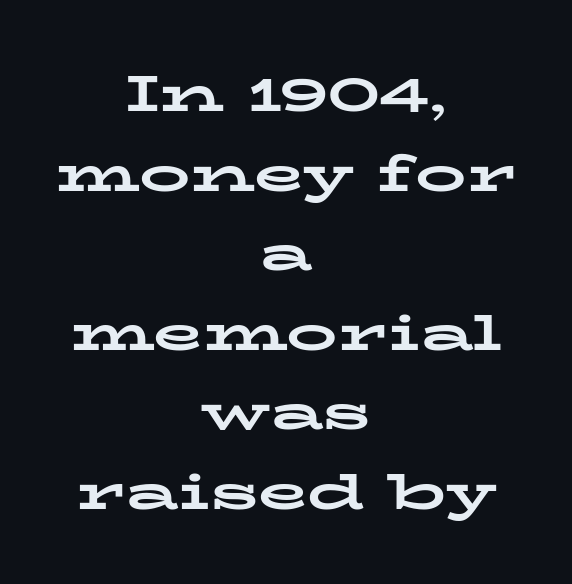
The image shows 51 px bold, wide serif type, upright; set centered, normal line spacing (1.56x), normal letter spacing, not underlined; low stroke contrast and a medium x-height.
